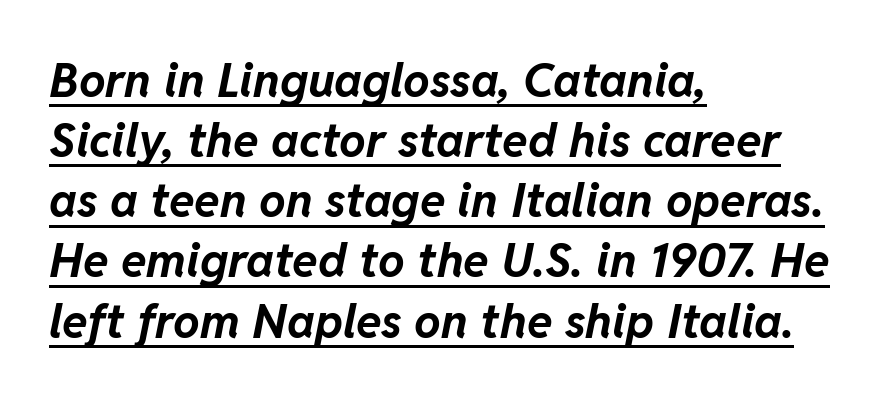
{"italic": "yes", "lean": "right", "slant_degrees": 11, "bold": "yes", "weight": "bold", "width": "normal", "stroke_contrast": "low", "x_height": "medium", "monospaced": "no", "underline": "yes", "align": "left", "line_spacing": "normal", "line_spacing_ratio": 1.28, "letter_spacing": "normal", "letter_spacing_em": 0.0, "glyph_px": 47}
